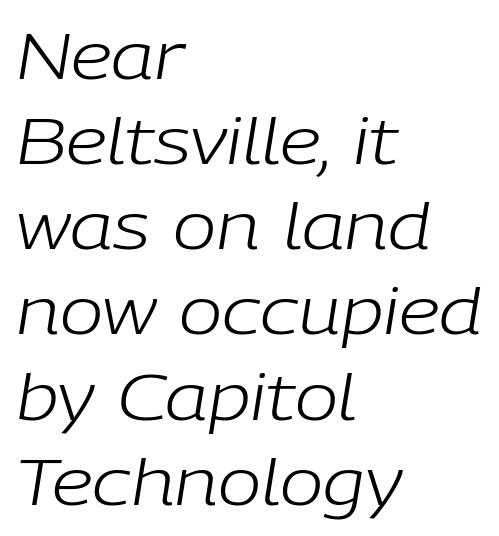
Every character sits at an angle, as italics do. The face looks like a standard text weight, possibly lighter. Regular leading. Is this a fixed-width face? No — the glyphs have proportional, varying widths.
